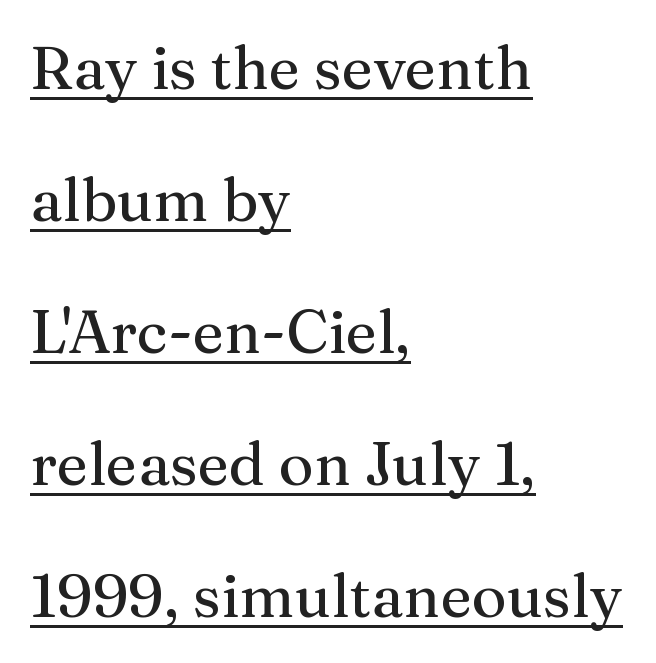
The image shows 60 px serif type, upright; set left-aligned, loose line spacing (2.2x), normal letter spacing, underlined; medium stroke contrast and a medium x-height.
